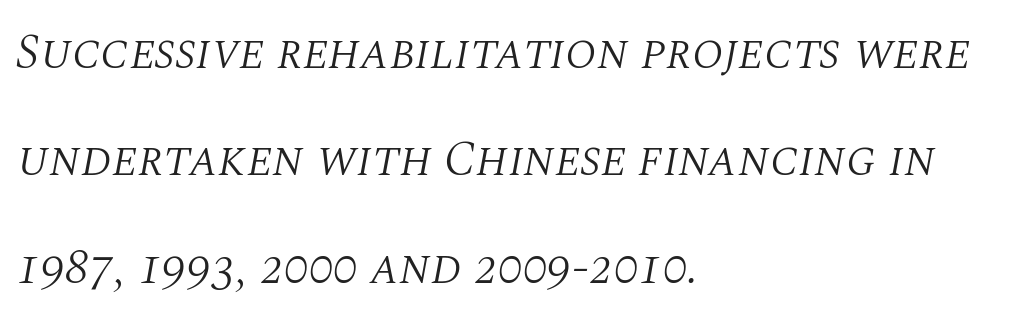
Q: Is the text bold? A: No.
Q: Is the text italic (slanted)? A: Yes, it leans right by about 10 degrees.
Q: Is the typeface a serif or a sans-serif typeface? A: Serif.
Q: Is the text underlined? A: No.
Q: How is the paragraph aligned? A: Left-aligned.
Q: Is the spacing between letters normal or unusually wide? A: Normal.
Q: Is the spacing between lines tight, normal or loose? A: Loose.
Q: Width (condensed, normal, or wide)? A: Normal.
Q: Stroke contrast? A: Medium.
Q: x-height? A: Large.
Q: Monospaced? A: No.
